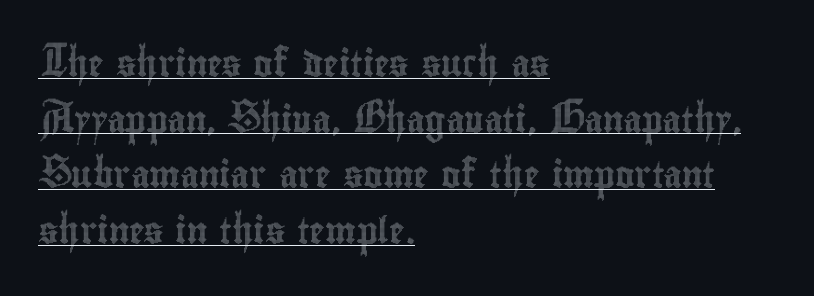
Q: Is the text italic (slanted)? A: No, it is upright.
Q: Is the text underlined? A: Yes.
Q: How is the paragraph aligned? A: Left-aligned.
Q: Is the spacing between letters normal or unusually wide? A: Normal.
Q: Is the spacing between lines tight, normal or loose? A: Loose.
